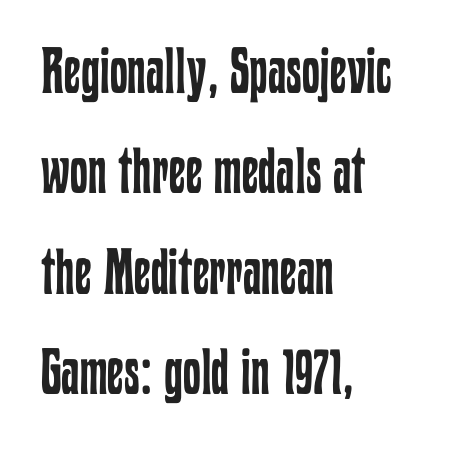
Reading down the column, the eye jumps a familiar distance to each next line. Rule under the text: the space is simply empty. Between one letter and the next there's only the usual sliver of space. These lines stack with their left ends in a neat column. This sample uses an upright cut, with every glyph sitting square on the baseline.
